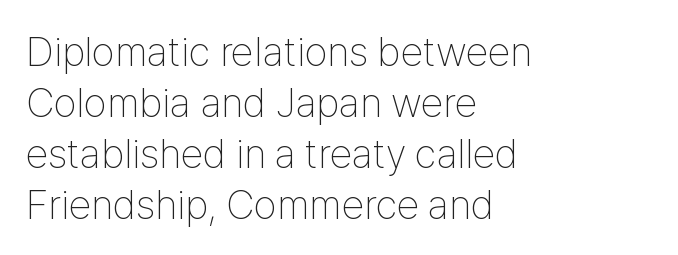
{"serif": "no", "italic": "no", "bold": "no", "weight": "thin", "width": "condensed", "stroke_contrast": "low", "x_height": "medium", "monospaced": "no", "underline": "no", "align": "left", "line_spacing_ratio": 1.24, "letter_spacing": "normal", "letter_spacing_em": 0.0, "glyph_px": 41}
